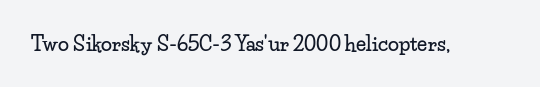
The image shows 20 px text type, upright; set normal letter spacing, not underlined.
